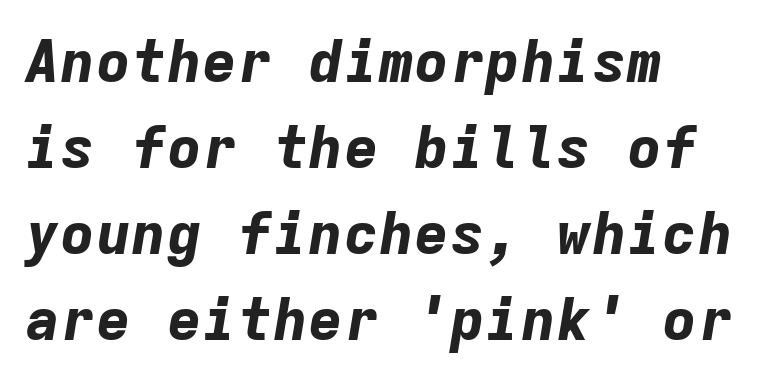
The image shows 59 px bold type, italic (leaning right), monospaced; set left-aligned, normal line spacing (1.46x), normal letter spacing, not underlined; low stroke contrast and a medium x-height.
